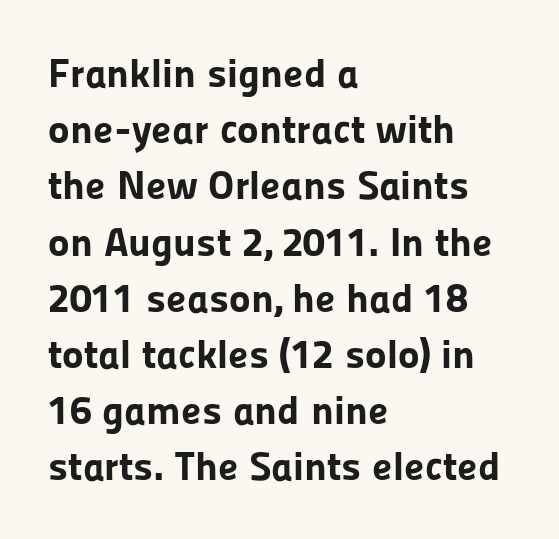
Q: Is the text bold? A: Yes.
Q: Is the text italic (slanted)? A: No, it is upright.
Q: Is the typeface a serif or a sans-serif typeface? A: Sans-serif.
Q: Is the text underlined? A: No.
Q: How is the paragraph aligned? A: Left-aligned.
Q: Is the spacing between letters normal or unusually wide? A: Normal.
Q: Is the spacing between lines tight, normal or loose? A: Normal.
Q: Width (condensed, normal, or wide)? A: Normal.
Q: Stroke contrast? A: Low.
Q: x-height? A: Medium.
Q: Monospaced? A: No.
